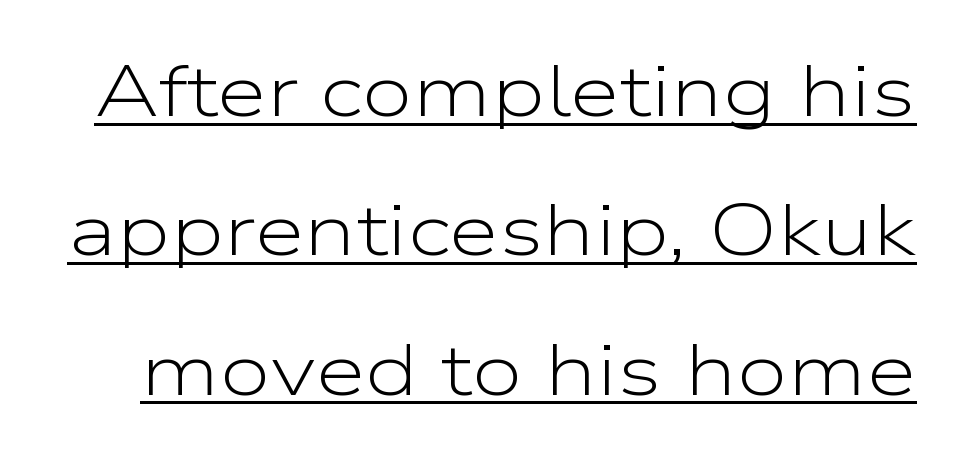
{"serif": "no", "italic": "no", "bold": "no", "weight": "light", "width": "wide", "stroke_contrast": "low", "x_height": "medium", "monospaced": "no", "underline": "yes", "line_spacing": "loose", "line_spacing_ratio": 1.91, "letter_spacing": "normal", "letter_spacing_em": 0.0, "glyph_px": 73}
